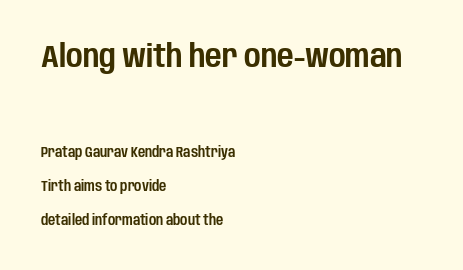
Q: Is the text italic (slanted)? A: No, it is upright.
Q: Is the typeface a serif or a sans-serif typeface? A: Sans-serif.
Q: Is the text underlined? A: No.
Q: How is the paragraph aligned? A: Left-aligned.
Q: Is the spacing between letters normal or unusually wide? A: Normal.
Q: Is the spacing between lines tight, normal or loose? A: Loose.
Q: Which block of text is set in a larger size, the first (top) or the second (bottom)? A: The first (top) one.
Q: Width (condensed, normal, or wide)? A: Condensed.
Q: Stroke contrast? A: Low.
Q: x-height? A: Large.
Q: Monospaced? A: No.
